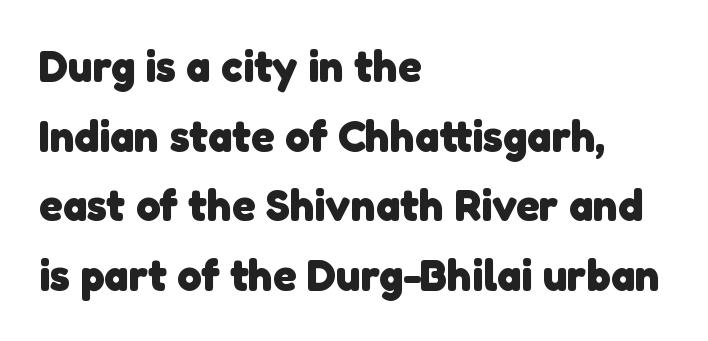
Q: Is the text bold? A: Yes.
Q: Is the typeface a serif or a sans-serif typeface? A: Sans-serif.
Q: Is the text underlined? A: No.
Q: How is the paragraph aligned? A: Left-aligned.
Q: Is the spacing between letters normal or unusually wide? A: Normal.
Q: Is the spacing between lines tight, normal or loose? A: Normal.
Q: Width (condensed, normal, or wide)? A: Normal.
Q: Stroke contrast? A: Low.
Q: x-height? A: Medium.
Q: Monospaced? A: No.
